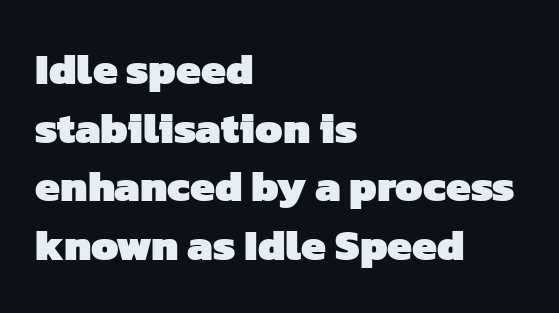
The image shows 44 px heavy sans-serif type; set left-aligned, normal line spacing (1.33x), normal letter spacing, not underlined; low stroke contrast and a medium x-height.
